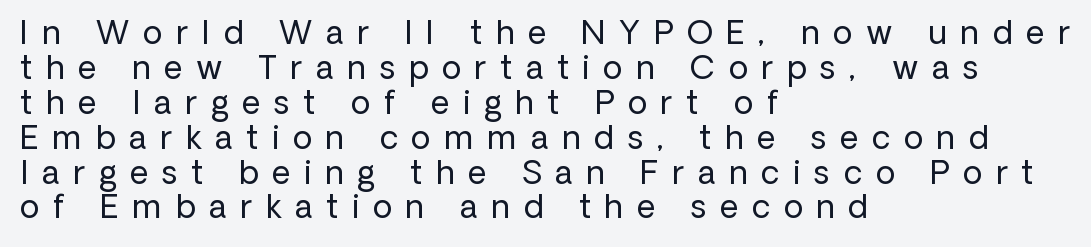
{"serif": "no", "italic": "no", "bold": "no", "weight": "regular", "width": "normal", "stroke_contrast": "low", "x_height": "medium", "monospaced": "no", "underline": "no", "align": "left", "line_spacing": "tight", "line_spacing_ratio": 1.09, "letter_spacing": "wide", "letter_spacing_em": 0.43, "glyph_px": 32}
